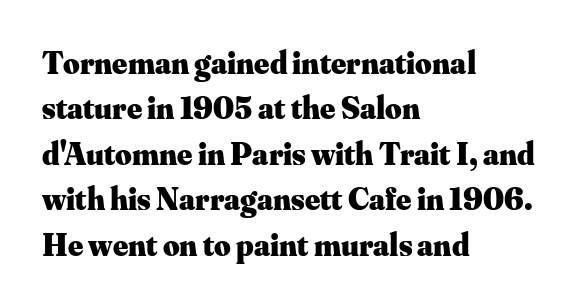
The image shows 32 px heavy serif type, upright; set left-aligned, normal line spacing (1.42x), normal letter spacing, not underlined; medium stroke contrast and a small x-height.
